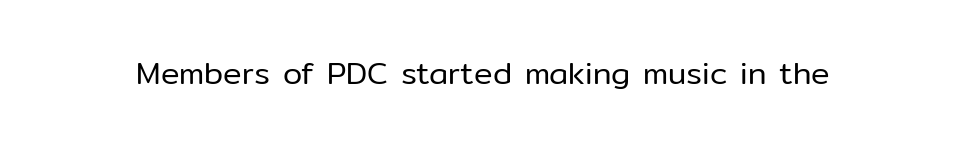
{"serif": "no", "italic": "no", "bold": "no", "weight": "regular", "width": "normal", "stroke_contrast": "low", "x_height": "medium", "monospaced": "no", "underline": "no", "letter_spacing": "normal", "letter_spacing_em": 0.0, "glyph_px": 31}
